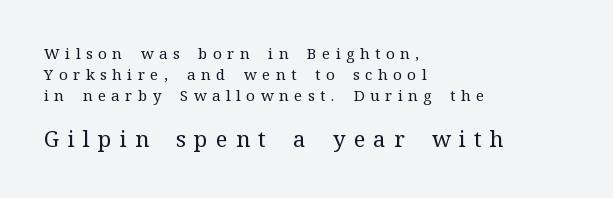
Typeset ragged right — the left edge is the straight one. Quick note: not italic, upright. Here the second block reads like a headline and the first like body copy. The font is comparable to plain body text, perhaps lighter. The lines sit at an ordinary, default distance from one another.
